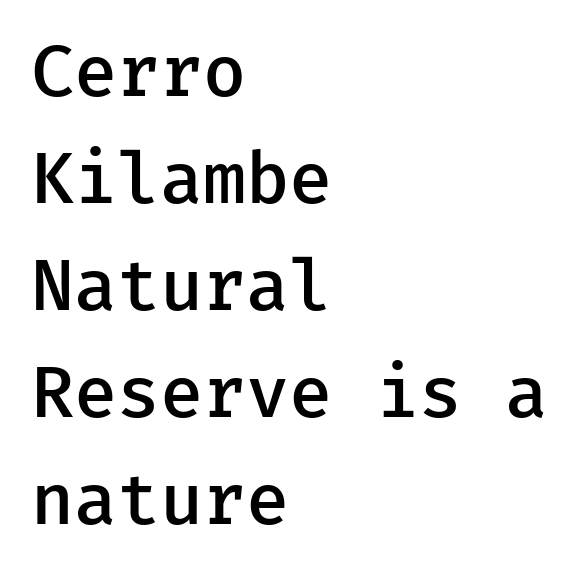
Q: Is the text bold? A: Semi-bold.
Q: Is the text italic (slanted)? A: No, it is upright.
Q: Is the typeface a serif or a sans-serif typeface? A: Sans-serif.
Q: Is the text underlined? A: No.
Q: How is the paragraph aligned? A: Left-aligned.
Q: Is the spacing between letters normal or unusually wide? A: Normal.
Q: Is the spacing between lines tight, normal or loose? A: Normal.
Q: Width (condensed, normal, or wide)? A: Normal.
Q: Stroke contrast? A: Low.
Q: x-height? A: Medium.
